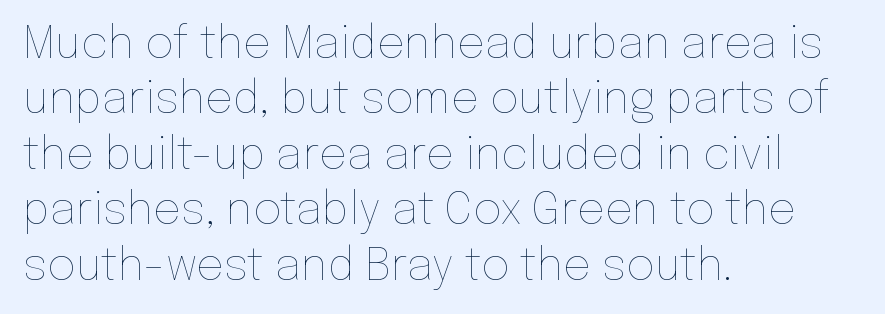
Spacing verdict: proportional, widths tailored to each character. Does the leading feel generous? No, just average. These lines stack with their left ends in a neat column. Students, note that the glyphs here touch the page at normal intervals. Heft: none added — not bold.
